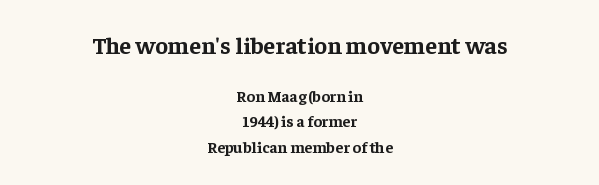
Q: Is the text bold? A: Yes.
Q: Is the text italic (slanted)? A: No, it is upright.
Q: Is the text underlined? A: No.
Q: How is the paragraph aligned? A: Centered.
Q: Is the spacing between letters normal or unusually wide? A: Normal.
Q: Is the spacing between lines tight, normal or loose? A: Normal.
Q: Which block of text is set in a larger size, the first (top) or the second (bottom)? A: The first (top) one.
